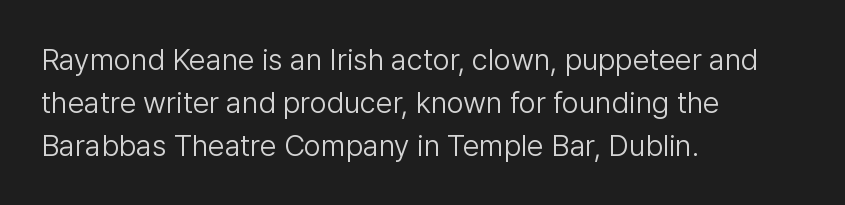
Q: Is the text bold? A: No.
Q: Is the text italic (slanted)? A: No, it is upright.
Q: Is the typeface a serif or a sans-serif typeface? A: Sans-serif.
Q: Is the text underlined? A: No.
Q: How is the paragraph aligned? A: Left-aligned.
Q: Is the spacing between letters normal or unusually wide? A: Normal.
Q: Is the spacing between lines tight, normal or loose? A: Normal.
Q: Width (condensed, normal, or wide)? A: Normal.
Q: Stroke contrast? A: Low.
Q: x-height? A: Medium.
Q: Monospaced? A: No.
